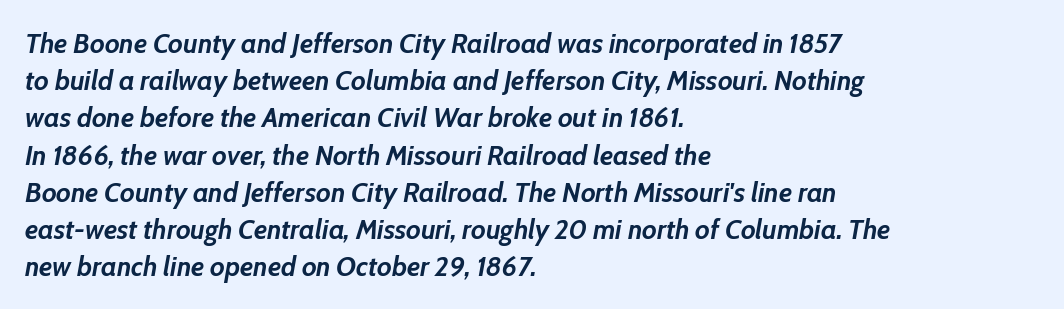
{"italic": "yes", "lean": "right", "slant_degrees": 10, "bold": "yes", "weight": "semibold", "width": "normal", "stroke_contrast": "low", "x_height": "medium", "monospaced": "no", "underline": "no", "align": "left", "line_spacing": "normal", "line_spacing_ratio": 1.33, "letter_spacing": "normal", "letter_spacing_em": 0.0, "glyph_px": 28}
